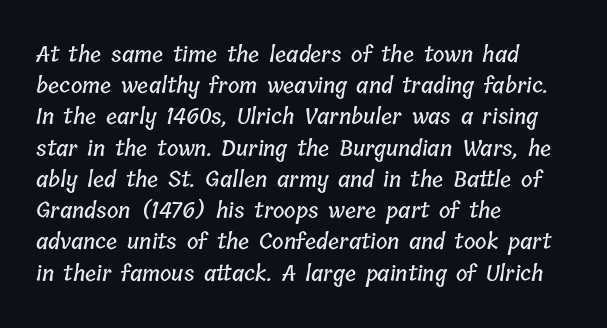
The image shows 22 px text type; set left-aligned, normal line spacing (1.42x), normal letter spacing, not underlined.
